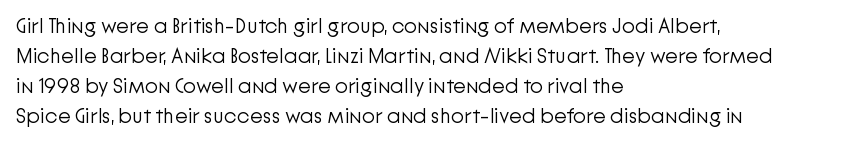
The image shows 21 px text type, upright; set left-aligned, normal line spacing (1.43x), normal letter spacing, not underlined.
